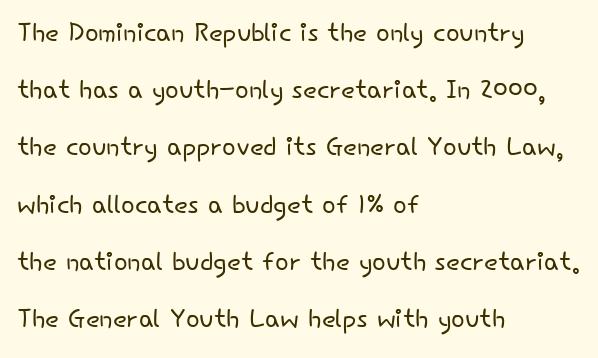
The image shows 36 px light sans-serif type, upright; set left-aligned, normal line spacing (1.59x), normal letter spacing, not underlined; low stroke contrast and a small x-height.
